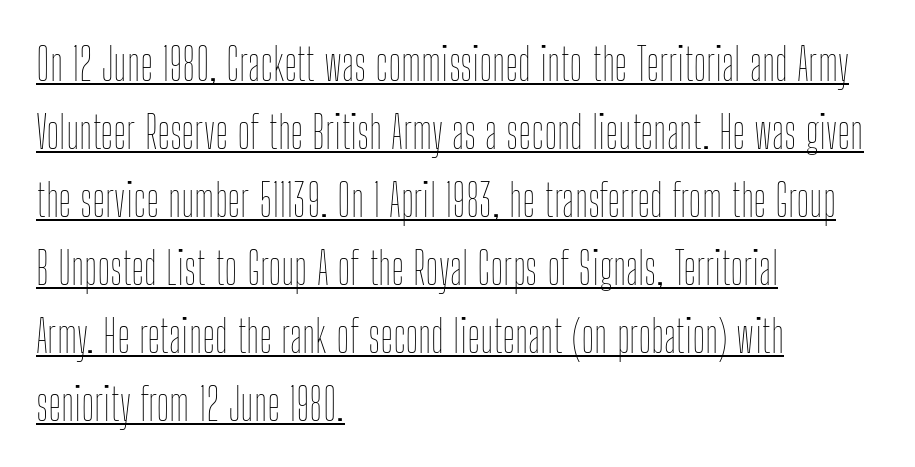
The image shows 45 px thin, condensed type, upright; set left-aligned, normal line spacing (1.51x), normal letter spacing, underlined; low stroke contrast and a medium x-height.
